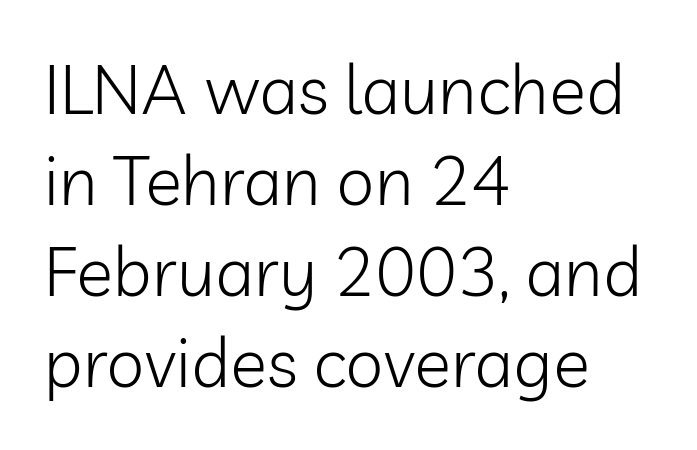
{"serif": "no", "italic": "no", "bold": "no", "weight": "light", "width": "normal", "stroke_contrast": "low", "x_height": "medium", "monospaced": "no", "underline": "no", "align": "left", "line_spacing": "normal", "line_spacing_ratio": 1.32, "letter_spacing": "normal", "letter_spacing_em": 0.0, "glyph_px": 69}
